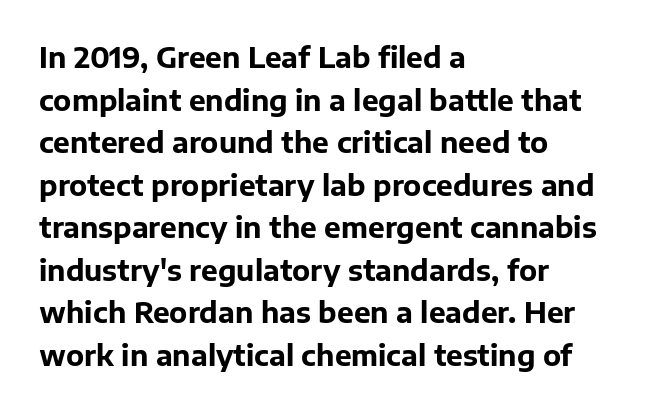
Each letter keeps its own natural width here, so spacing adapts to shape. Its strokes are broad and dark, the hallmark of bold type. The font's upright variant was chosen for this text. Classification — sans serif. Just letters on the line, the space beneath them empty. A normal amount of white space separates one row of letters from the next.
